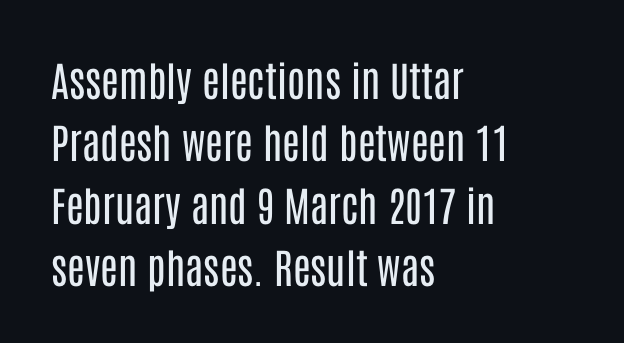
Q: Is the text bold? A: No.
Q: Is the text italic (slanted)? A: No, it is upright.
Q: Is the typeface a serif or a sans-serif typeface? A: Sans-serif.
Q: Is the text underlined? A: No.
Q: How is the paragraph aligned? A: Left-aligned.
Q: Is the spacing between letters normal or unusually wide? A: Normal.
Q: Is the spacing between lines tight, normal or loose? A: Normal.
Q: Width (condensed, normal, or wide)? A: Condensed.
Q: Stroke contrast? A: Low.
Q: x-height? A: Large.
Q: Monospaced? A: No.
